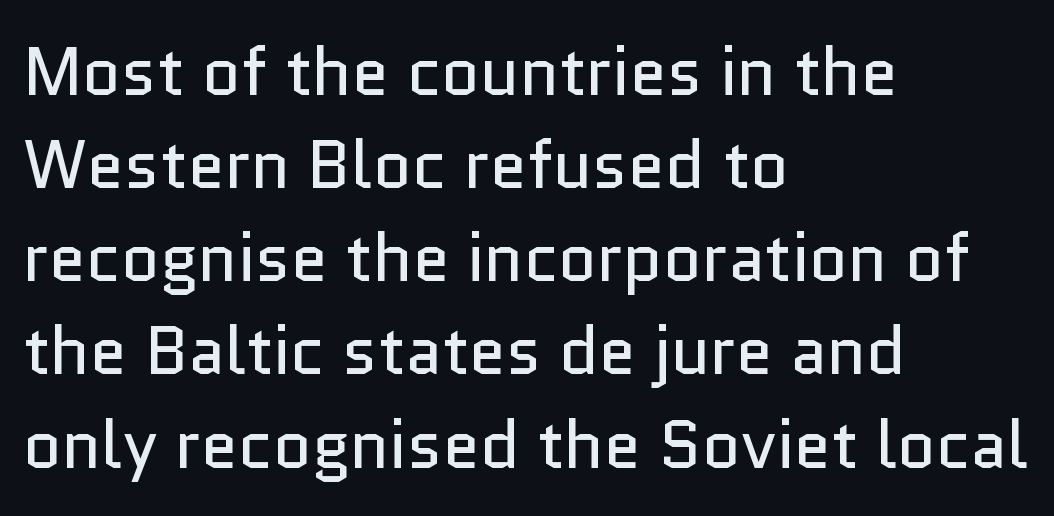
Decoration check: the copy has no underline. A light-to-regular cut is what we see here. Caption: multi-line text, flush left, ragged right. Vertical spacing — default. Ascenders rise straight up at ninety degrees. Varying glyph widths throughout — classic text-font behaviour.
